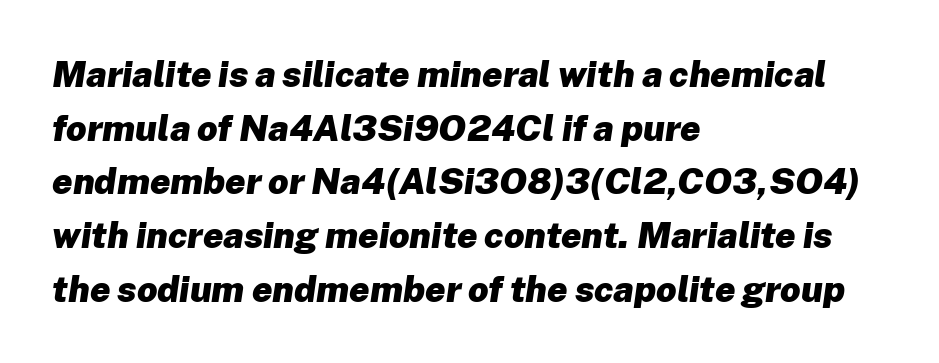
Q: Is the text bold? A: Yes.
Q: Is the text italic (slanted)? A: Yes, it leans right by about 8 degrees.
Q: Is the text underlined? A: No.
Q: How is the paragraph aligned? A: Left-aligned.
Q: Is the spacing between letters normal or unusually wide? A: Normal.
Q: Is the spacing between lines tight, normal or loose? A: Normal.
Q: Width (condensed, normal, or wide)? A: Normal.
Q: Stroke contrast? A: Low.
Q: x-height? A: Medium.
Q: Monospaced? A: No.
